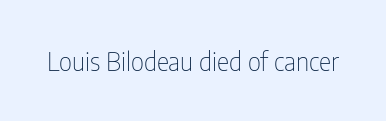
The image shows 26 px text type, upright; set normal letter spacing, not underlined.
